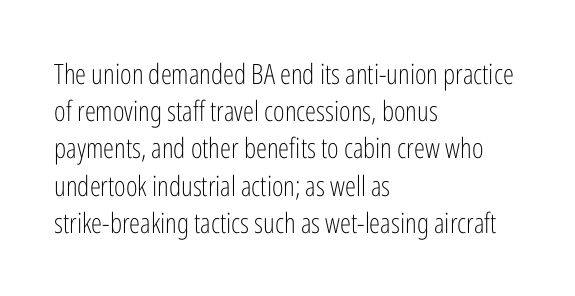
The lettering holds an erect, upright posture throughout. Default kerning and tracking; the words read as compact shapes. No word sits above an underline. Caption: face not bold, strokes unweighted. The leading is moderate, giving the passage an even texture.
